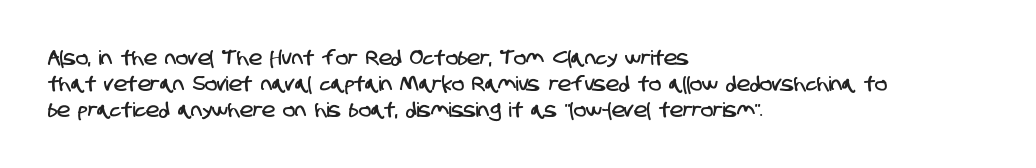
Q: Is the text underlined? A: No.
Q: How is the paragraph aligned? A: Left-aligned.
Q: Is the spacing between letters normal or unusually wide? A: Normal.
Q: Is the spacing between lines tight, normal or loose? A: Normal.
